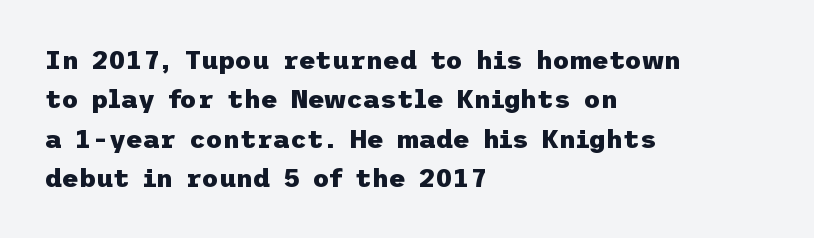
Typeset ragged right — the left edge is the straight one. The passage shown is not underscored anywhere. The lettering stays uniformly vertical, giving the passage a roman look. Short note: letters normally spaced.
